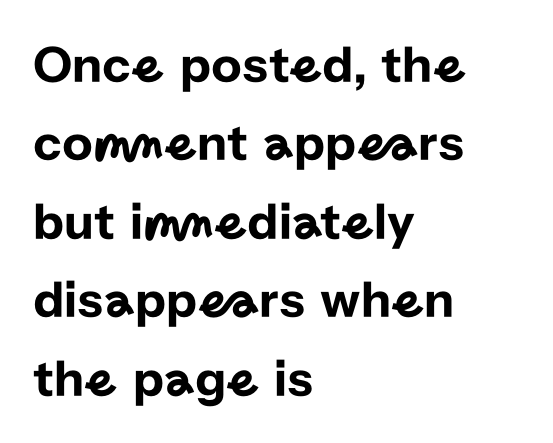
Q: Is the text italic (slanted)? A: No, it is upright.
Q: Is the typeface a serif or a sans-serif typeface? A: Sans-serif.
Q: Is the text underlined? A: No.
Q: How is the paragraph aligned? A: Left-aligned.
Q: Is the spacing between letters normal or unusually wide? A: Normal.
Q: Is the spacing between lines tight, normal or loose? A: Normal.
Q: Width (condensed, normal, or wide)? A: Normal.
Q: Stroke contrast? A: Low.
Q: x-height? A: Medium.
Q: Monospaced? A: No.
